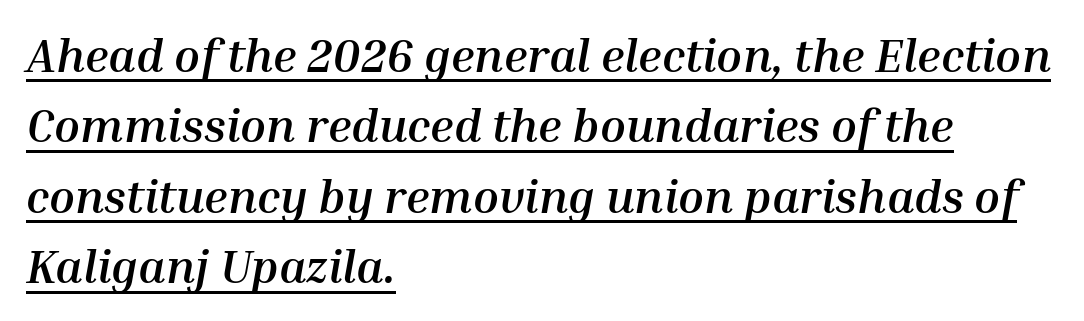
The sample has been set heavy, in full bold. Rows of type keep a routine distance in the vertical direction. A baseline rule has been typeset under these characters. Italic? Definitely — the glyphs are oblique. These lines are rendered in a variable-pitch font.
